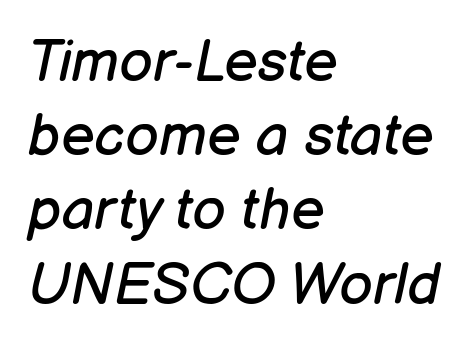
{"italic": "yes", "lean": "right", "slant_degrees": 12, "bold": "no", "weight": "regular", "width": "normal", "stroke_contrast": "low", "x_height": "medium", "monospaced": "no", "underline": "no", "align": "left", "line_spacing": "normal", "line_spacing_ratio": 1.28, "letter_spacing": "normal", "letter_spacing_em": 0.0, "glyph_px": 58}
